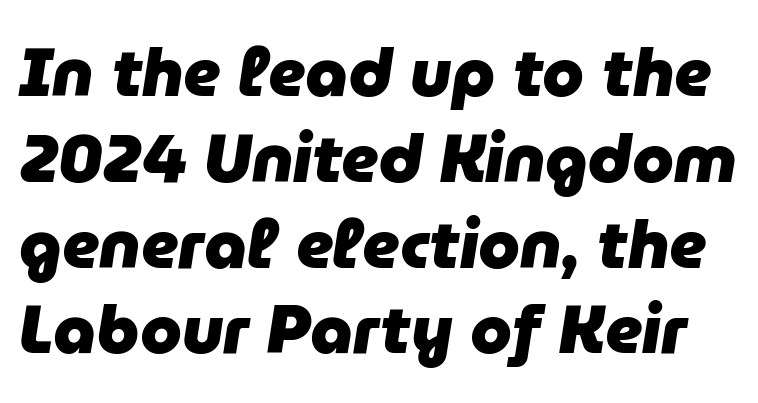
Q: Is the text bold? A: Yes.
Q: Is the text italic (slanted)? A: Yes, it leans right by about 9 degrees.
Q: Is the text underlined? A: No.
Q: Is the spacing between letters normal or unusually wide? A: Normal.
Q: Is the spacing between lines tight, normal or loose? A: Normal.
Q: Width (condensed, normal, or wide)? A: Normal.
Q: Stroke contrast? A: Low.
Q: x-height? A: Medium.
Q: Monospaced? A: No.
